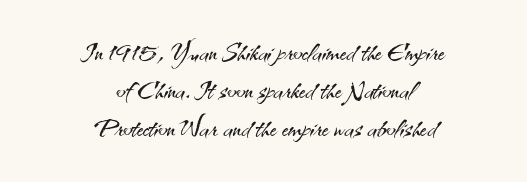
{"serif": "no", "bold": "no", "weight": "light", "width": "normal", "stroke_contrast": "medium", "x_height": "small", "monospaced": "no", "underline": "no", "align": "center", "line_spacing": "tight", "line_spacing_ratio": 1.08, "letter_spacing": "normal", "letter_spacing_em": 0.0, "glyph_px": 35}
